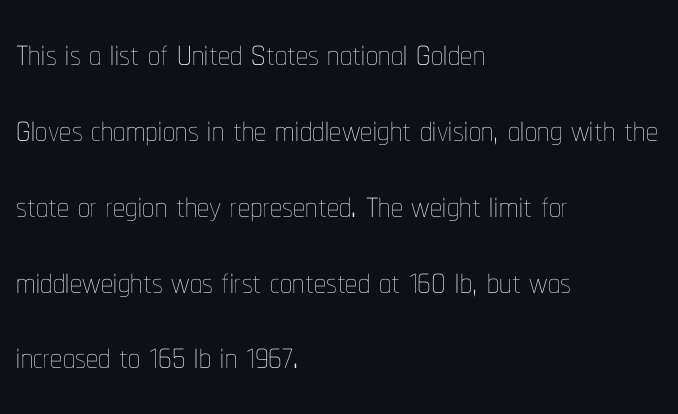
Q: Is the text bold? A: No.
Q: Is the text italic (slanted)? A: No, it is upright.
Q: Is the text underlined? A: No.
Q: How is the paragraph aligned? A: Left-aligned.
Q: Is the spacing between letters normal or unusually wide? A: Normal.
Q: Is the spacing between lines tight, normal or loose? A: Normal.
Q: Width (condensed, normal, or wide)? A: Condensed.
Q: Stroke contrast? A: Low.
Q: x-height? A: Medium.
Q: Monospaced? A: No.
